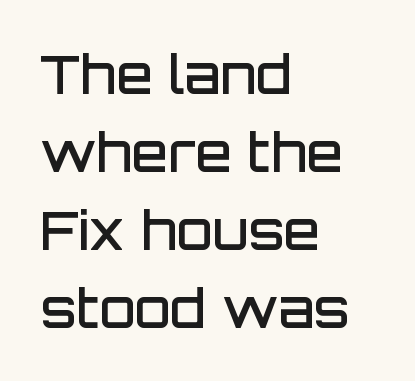
{"serif": "no", "italic": "no", "bold": "semi", "weight": "semibold", "width": "normal", "stroke_contrast": "low", "x_height": "large", "monospaced": "no", "underline": "no", "align": "left", "line_spacing": "normal", "line_spacing_ratio": 1.47, "letter_spacing": "normal", "letter_spacing_em": 0.0, "glyph_px": 53}
